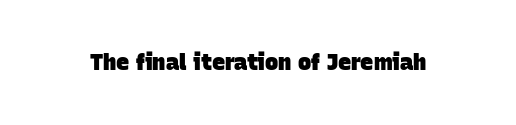
The image shows 22 px bold type; set normal letter spacing, not underlined.
